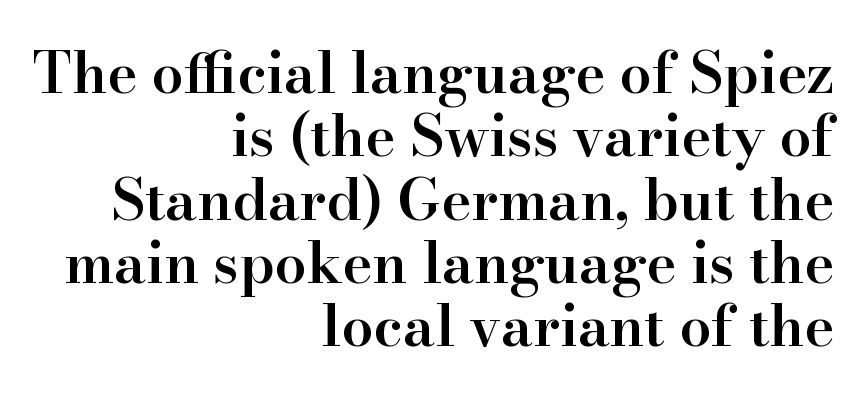
{"serif": "yes", "italic": "no", "bold": "semi", "weight": "semibold", "width": "normal", "stroke_contrast": "high", "x_height": "small", "monospaced": "no", "underline": "no", "align": "right", "line_spacing": "tight", "line_spacing_ratio": 1.11, "letter_spacing": "normal", "letter_spacing_em": 0.0, "glyph_px": 57}
